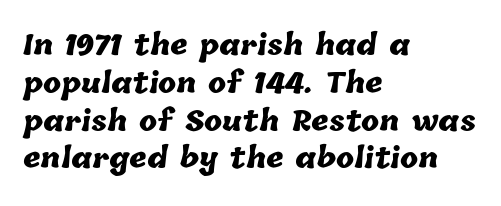
Which margin do the lines hug? The left one — the right edge is uneven. No word sits above an underline. The rendering keeps characters at their native spacing. Its strokes are broad and dark, the hallmark of bold type. One glance says typical: line gaps are just what's usual.
